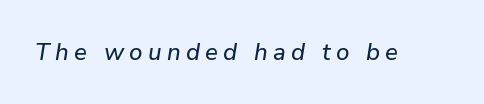
The image shows 24 px text type, italic (leaning right); set unusually wide letter spacing (+0.22 em), not underlined.
